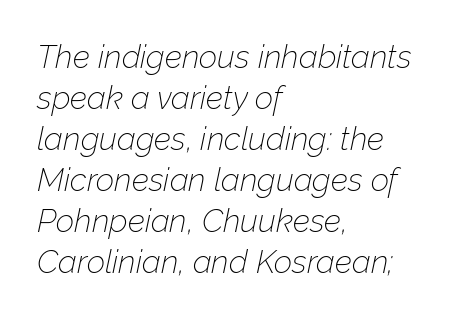
Q: Is the text bold? A: No.
Q: Is the text italic (slanted)? A: Yes, it leans right by about 12 degrees.
Q: Is the text underlined? A: No.
Q: How is the paragraph aligned? A: Left-aligned.
Q: Is the spacing between letters normal or unusually wide? A: Normal.
Q: Is the spacing between lines tight, normal or loose? A: Normal.
Q: Width (condensed, normal, or wide)? A: Normal.
Q: Stroke contrast? A: Low.
Q: x-height? A: Medium.
Q: Monospaced? A: No.
